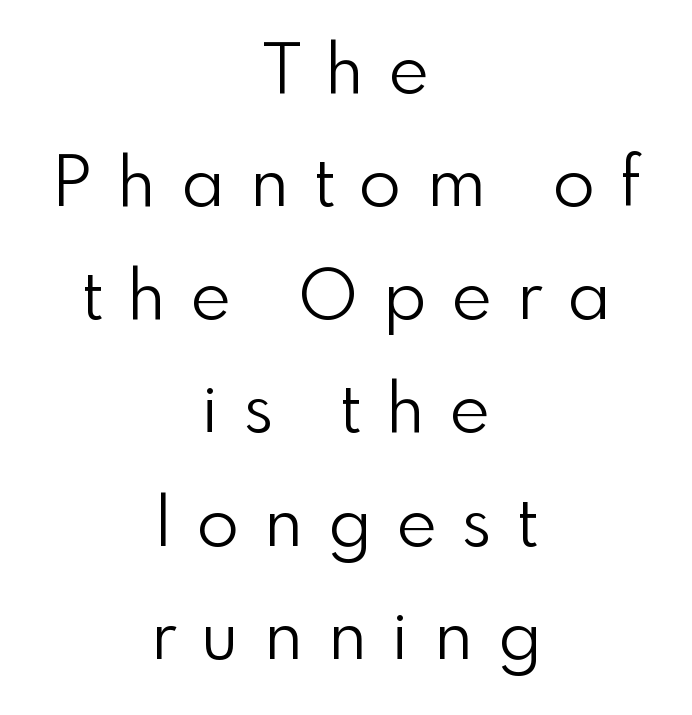
{"serif": "no", "italic": "no", "bold": "no", "weight": "light", "width": "normal", "x_height": "small", "monospaced": "no", "underline": "no", "align": "center", "line_spacing": "normal", "line_spacing_ratio": 1.64, "letter_spacing": "wide", "letter_spacing_em": 0.37, "glyph_px": 69}
